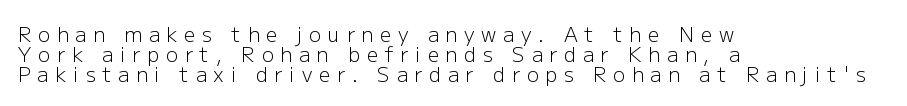
{"italic": "no", "bold": "no", "underline": "no", "align": "left", "line_spacing": "tight", "line_spacing_ratio": 0.99, "letter_spacing": "wide", "letter_spacing_em": 0.34, "glyph_px": 20}
